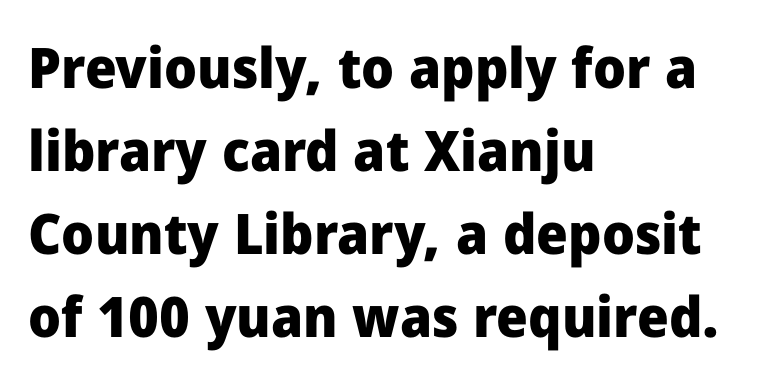
{"serif": "no", "italic": "no", "bold": "yes", "weight": "heavy", "width": "normal", "stroke_contrast": "low", "x_height": "medium", "monospaced": "no", "underline": "no", "align": "left", "line_spacing": "normal", "line_spacing_ratio": 1.48, "letter_spacing": "normal", "letter_spacing_em": 0.0, "glyph_px": 56}
